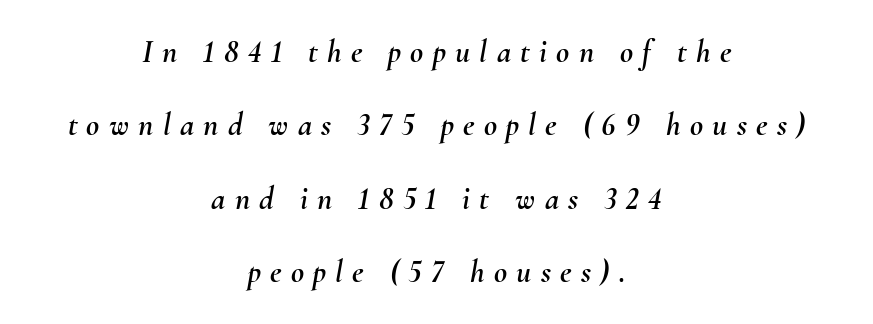
This sample has the flowing, uneven cadence of proportional lettering. This rendering features lettering with no underline. These lines have a slow, spaced-out rhythm from letter to letter. Caption: multi-line text, centered on the measure. Compared with ordinary roman type, these characters are visibly tilted. One glance says open: line gaps are wider than usual.
